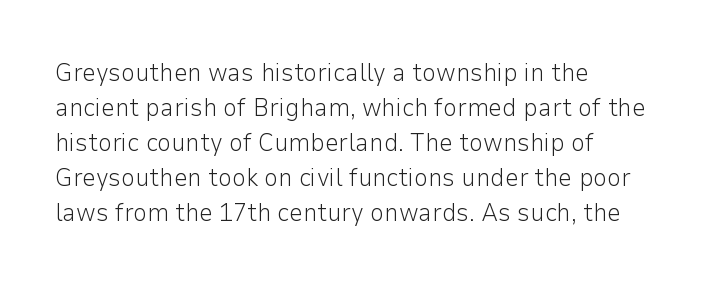
Nobody drew a line under any word here. The passage is arranged the way most books set body copy — flush left. Is the stroke heavy? The answer is a plain regular-or-lighter. Nobody touched the tracking dial on this one. A roman cut, with each character standing at attention. The space between consecutive lines is moderate.
